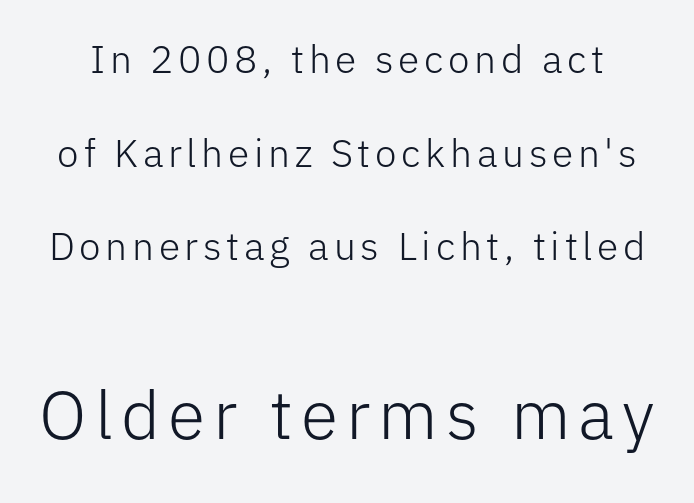
Q: Is the text bold? A: No.
Q: Is the text italic (slanted)? A: No, it is upright.
Q: Is the typeface a serif or a sans-serif typeface? A: Sans-serif.
Q: Is the text underlined? A: No.
Q: Is the spacing between lines tight, normal or loose? A: Loose.
Q: Which block of text is set in a larger size, the first (top) or the second (bottom)? A: The second (bottom) one.
Q: Width (condensed, normal, or wide)? A: Normal.
Q: Stroke contrast? A: Low.
Q: x-height? A: Medium.
Q: Monospaced? A: No.
